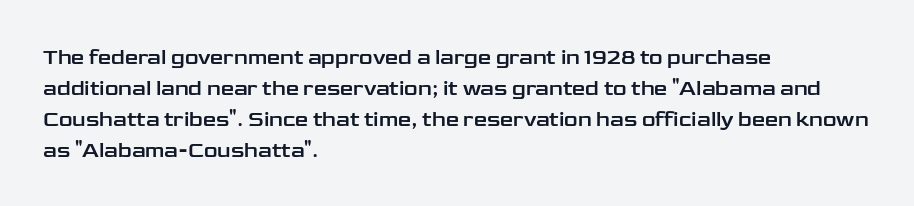
The image shows 21 px text type, upright; set left-aligned, normal line spacing (1.47x), normal letter spacing, not underlined.
